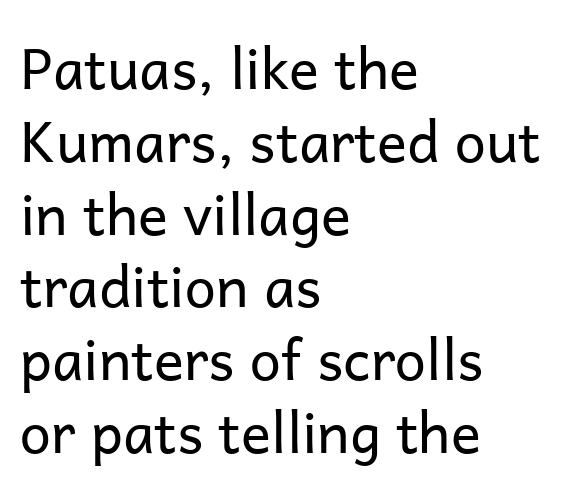
The image shows 56 px regular-weight sans-serif type, upright; set left-aligned, normal line spacing (1.3x), normal letter spacing, not underlined; low stroke contrast and a medium x-height.
